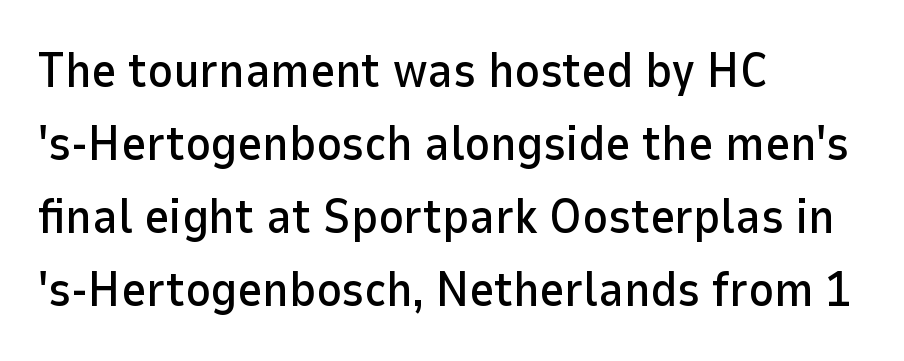
{"serif": "no", "italic": "no", "width": "normal", "stroke_contrast": "low", "x_height": "medium", "monospaced": "no", "underline": "no", "align": "left", "line_spacing": "normal", "line_spacing_ratio": 1.52, "letter_spacing": "normal", "letter_spacing_em": 0.0, "glyph_px": 48}
